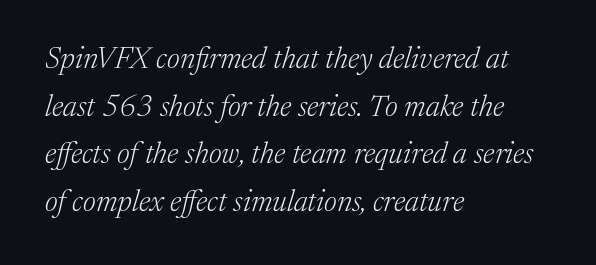
Q: Is the text bold? A: No.
Q: Is the text italic (slanted)? A: Yes, it leans right by about 17 degrees.
Q: Is the typeface a serif or a sans-serif typeface? A: Serif.
Q: Is the text underlined? A: No.
Q: How is the paragraph aligned? A: Left-aligned.
Q: Is the spacing between letters normal or unusually wide? A: Normal.
Q: Is the spacing between lines tight, normal or loose? A: Normal.
Q: Width (condensed, normal, or wide)? A: Normal.
Q: Stroke contrast? A: Medium.
Q: x-height? A: Medium.
Q: Monospaced? A: No.
